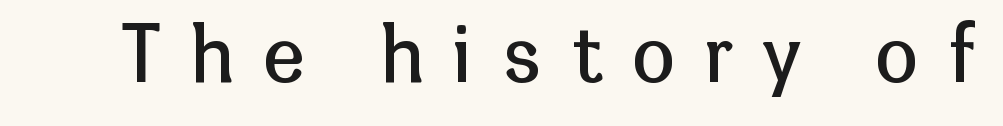
{"serif": "no", "italic": "no", "bold": "no", "weight": "regular", "width": "normal", "stroke_contrast": "low", "x_height": "medium", "monospaced": "no", "underline": "no", "letter_spacing": "wide", "letter_spacing_em": 0.4, "glyph_px": 76}
